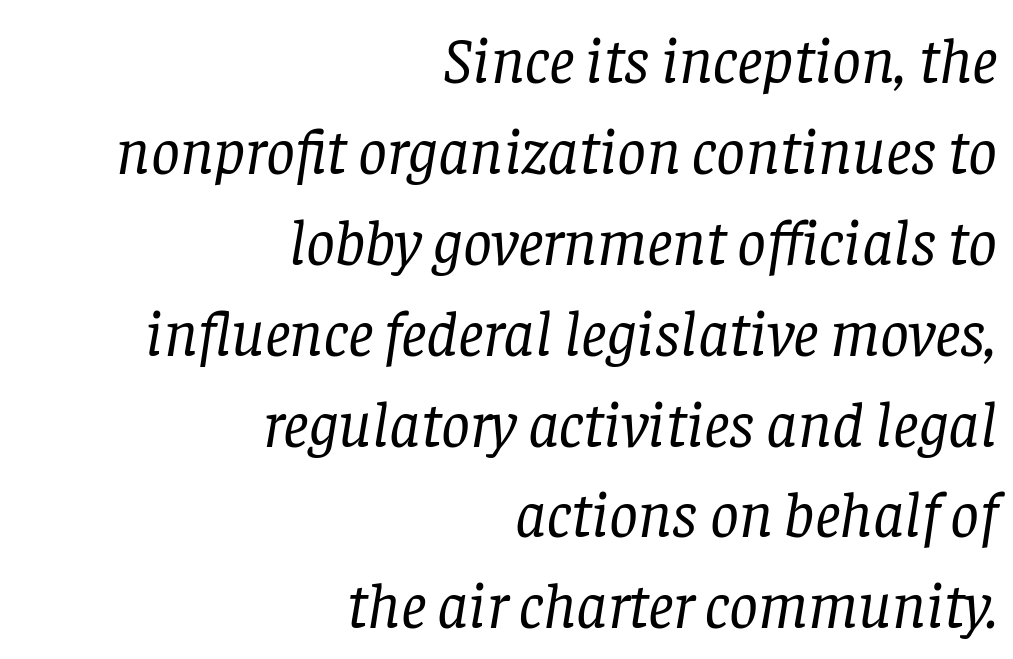
Q: Is the text bold? A: No.
Q: Is the text italic (slanted)? A: Yes, it leans right by about 8 degrees.
Q: Is the typeface a serif or a sans-serif typeface? A: Serif.
Q: Is the text underlined? A: No.
Q: How is the paragraph aligned? A: Right-aligned.
Q: Is the spacing between letters normal or unusually wide? A: Normal.
Q: Is the spacing between lines tight, normal or loose? A: Normal.
Q: Width (condensed, normal, or wide)? A: Normal.
Q: Stroke contrast? A: Low.
Q: x-height? A: Large.
Q: Monospaced? A: No.
